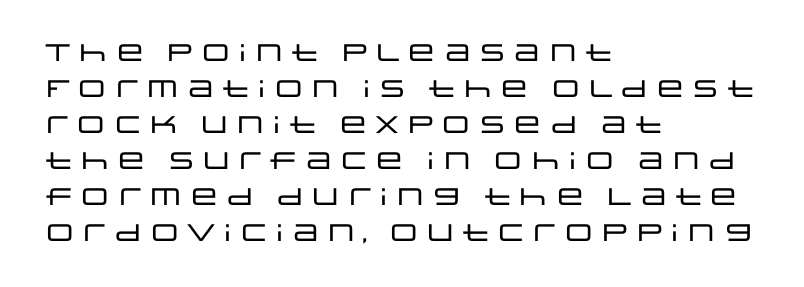
Q: Is the text italic (slanted)? A: No, it is upright.
Q: Is the text underlined? A: No.
Q: How is the paragraph aligned? A: Left-aligned.
Q: Is the spacing between letters normal or unusually wide? A: Normal.
Q: Is the spacing between lines tight, normal or loose? A: Normal.
